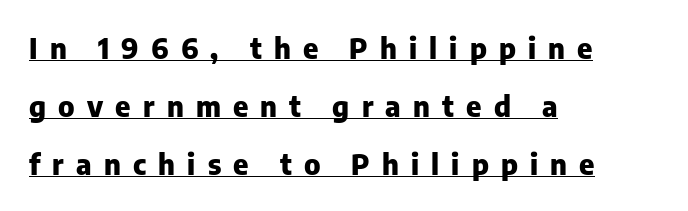
The image shows 29 px heavy sans-serif type, upright; set left-aligned, loose line spacing (2.0x), unusually wide letter spacing (+0.42 em), underlined; low stroke contrast and a medium x-height.
